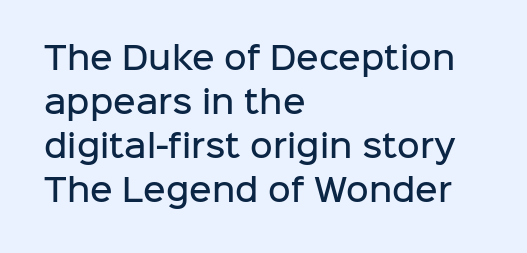
Q: Is the text bold? A: Semi-bold.
Q: Is the text italic (slanted)? A: No, it is upright.
Q: Is the typeface a serif or a sans-serif typeface? A: Sans-serif.
Q: Is the text underlined? A: No.
Q: How is the paragraph aligned? A: Left-aligned.
Q: Is the spacing between letters normal or unusually wide? A: Normal.
Q: Is the spacing between lines tight, normal or loose? A: Normal.
Q: Width (condensed, normal, or wide)? A: Normal.
Q: Stroke contrast? A: Low.
Q: x-height? A: Medium.
Q: Monospaced? A: No.
